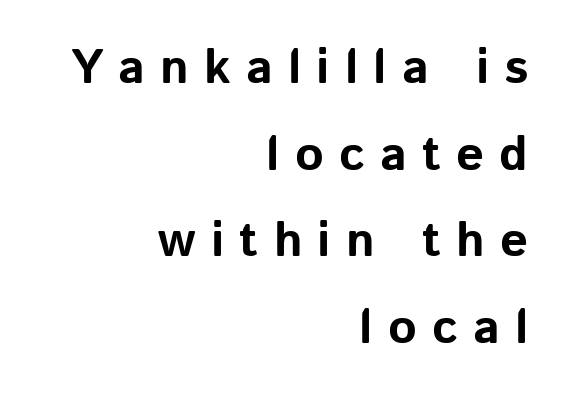
Q: Is the text bold? A: Yes.
Q: Is the text italic (slanted)? A: No, it is upright.
Q: Is the typeface a serif or a sans-serif typeface? A: Sans-serif.
Q: Is the text underlined? A: No.
Q: How is the paragraph aligned? A: Right-aligned.
Q: Is the spacing between letters normal or unusually wide? A: Unusually wide.
Q: Width (condensed, normal, or wide)? A: Normal.
Q: Stroke contrast? A: Low.
Q: x-height? A: Medium.
Q: Monospaced? A: No.
